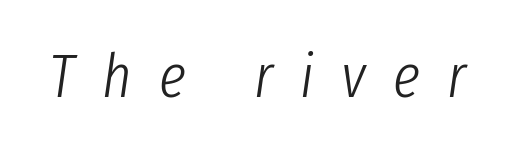
{"italic": "yes", "lean": "right", "slant_degrees": 8, "bold": "no", "weight": "light", "width": "condensed", "stroke_contrast": "low", "x_height": "medium", "monospaced": "no", "underline": "no", "letter_spacing": "wide", "letter_spacing_em": 0.44, "glyph_px": 62}
